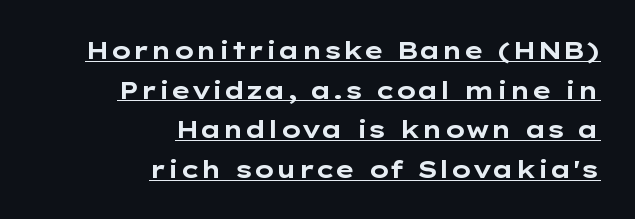
Q: Is the text bold? A: Yes.
Q: Is the text italic (slanted)? A: No, it is upright.
Q: Is the text underlined? A: Yes.
Q: How is the paragraph aligned? A: Right-aligned.
Q: Is the spacing between letters normal or unusually wide? A: Normal.
Q: Is the spacing between lines tight, normal or loose? A: Normal.
